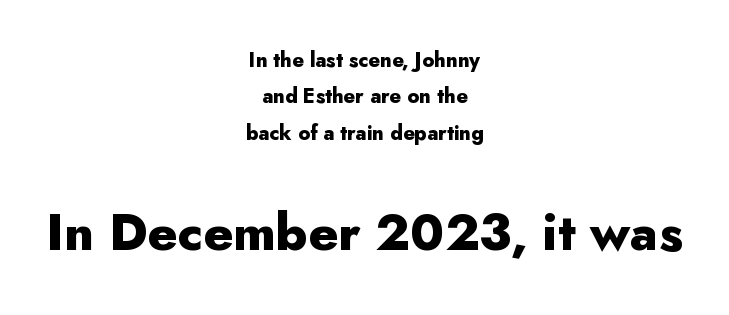
A typesetter would label this face a sans. The letters stand straight up with perfectly vertical stems. No word sits above an underline. The font is running at its bold setting.
